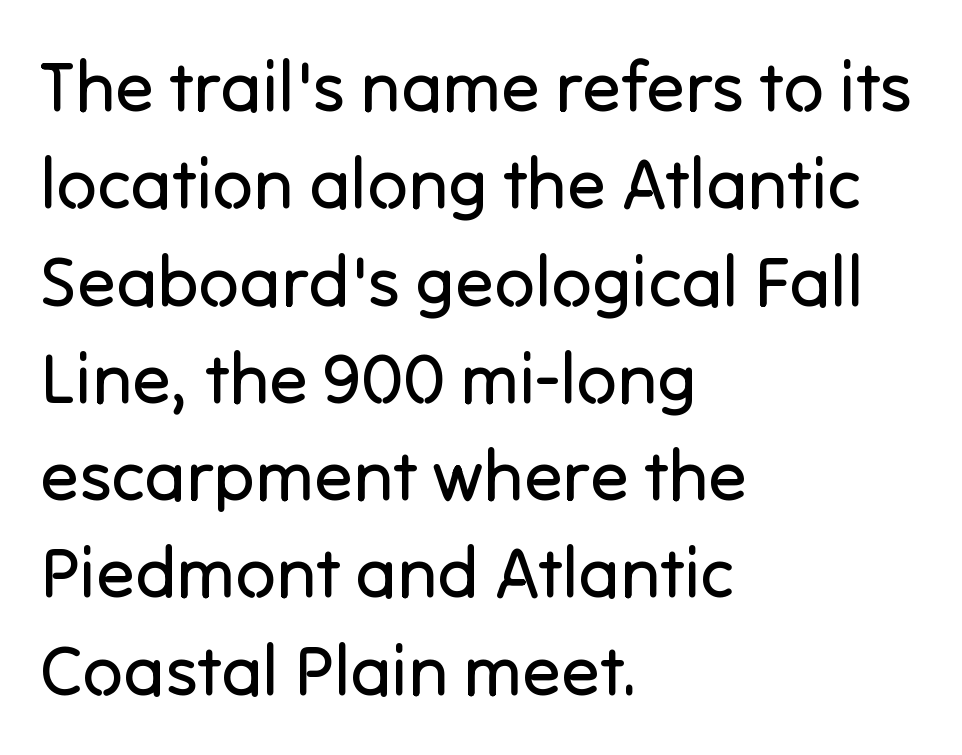
{"serif": "no", "italic": "no", "bold": "no", "weight": "regular", "width": "normal", "stroke_contrast": "low", "x_height": "medium", "monospaced": "no", "underline": "no", "align": "left", "line_spacing": "normal", "line_spacing_ratio": 1.37, "letter_spacing": "normal", "letter_spacing_em": 0.0, "glyph_px": 71}
